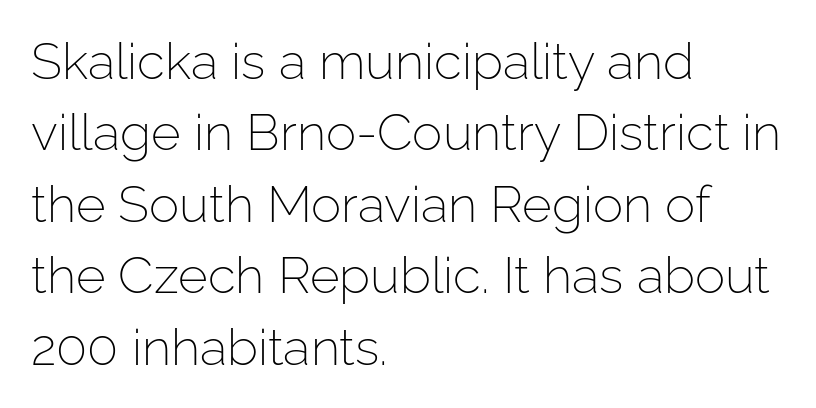
The rows are spaced the way most documents space them. Serif or sans? Sans — the stroke terminals are bare. Does extra space separate the letters? No, they use regular spacing. Heaviness? Minimal to ordinary, like unemphasized prose. The paragraph has a hard left edge and a soft right edge.
